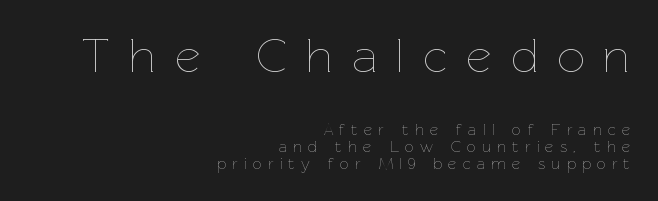
Q: Is the text bold? A: No.
Q: Is the text italic (slanted)? A: No, it is upright.
Q: Is the text underlined? A: No.
Q: How is the paragraph aligned? A: Right-aligned.
Q: Is the spacing between letters normal or unusually wide? A: Unusually wide.
Q: Is the spacing between lines tight, normal or loose? A: Tight.
Q: Which block of text is set in a larger size, the first (top) or the second (bottom)? A: The first (top) one.
Q: Width (condensed, normal, or wide)? A: Normal.
Q: Stroke contrast? A: Low.
Q: x-height? A: Medium.
Q: Monospaced? A: No.
